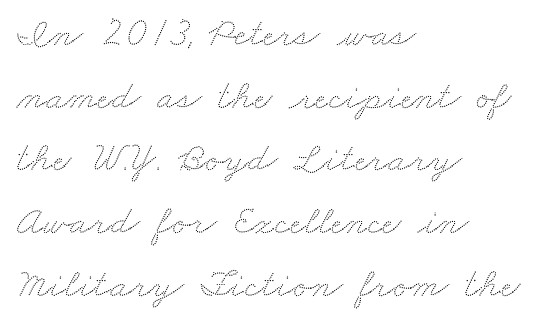
Underline: absent. The passage is arranged the way most books set body copy — flush left. You could not count columns in this text — the font is proportionally spaced. These lines keep a tight, regular rhythm from letter to letter.
